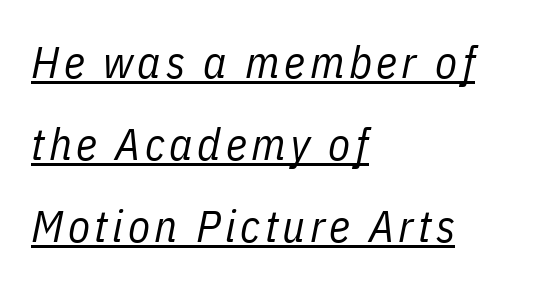
{"italic": "yes", "lean": "right", "slant_degrees": 11, "bold": "no", "weight": "regular", "width": "condensed", "stroke_contrast": "low", "x_height": "medium", "monospaced": "no", "underline": "yes", "align": "left", "line_spacing_ratio": 1.82, "glyph_px": 45}
